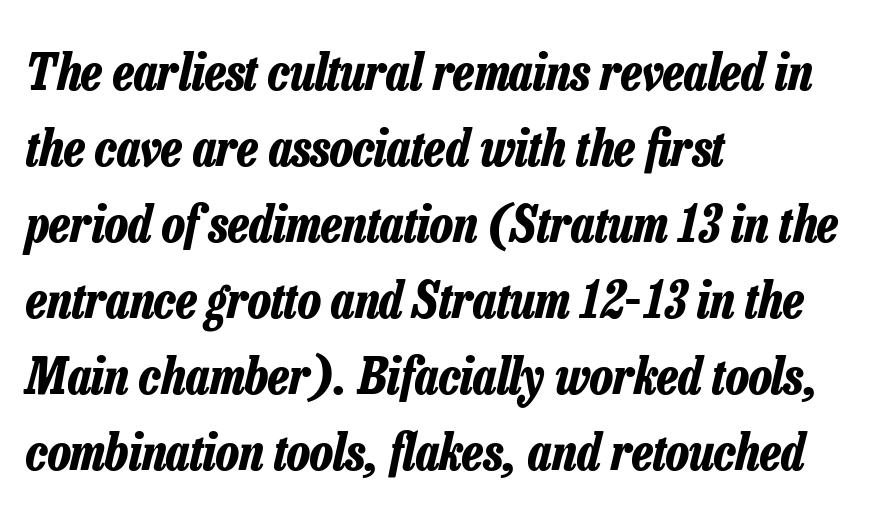
Q: Is the text bold? A: Yes.
Q: Is the text italic (slanted)? A: Yes, it leans right by about 13 degrees.
Q: Is the text underlined? A: No.
Q: How is the paragraph aligned? A: Left-aligned.
Q: Is the spacing between letters normal or unusually wide? A: Normal.
Q: Is the spacing between lines tight, normal or loose? A: Normal.
Q: Width (condensed, normal, or wide)? A: Condensed.
Q: Stroke contrast? A: Low.
Q: x-height? A: Medium.
Q: Monospaced? A: No.
